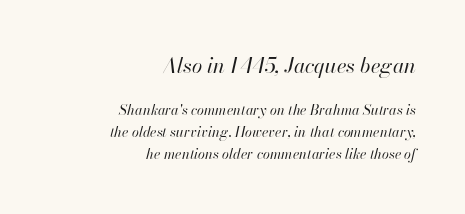
Q: Is the text bold? A: No.
Q: Is the text italic (slanted)? A: Yes, it leans right by about 13 degrees.
Q: Is the text underlined? A: No.
Q: How is the paragraph aligned? A: Right-aligned.
Q: Is the spacing between letters normal or unusually wide? A: Normal.
Q: Is the spacing between lines tight, normal or loose? A: Normal.
Q: Which block of text is set in a larger size, the first (top) or the second (bottom)? A: The first (top) one.
